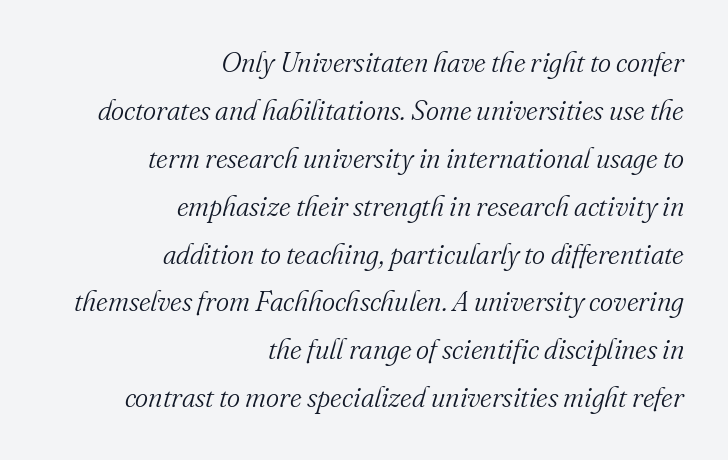
{"serif": "yes", "italic": "yes", "lean": "right", "slant_degrees": 16, "bold": "no", "weight": "light", "width": "normal", "stroke_contrast": "medium", "x_height": "small", "monospaced": "no", "underline": "no", "align": "right", "line_spacing_ratio": 1.71, "letter_spacing": "normal", "letter_spacing_em": 0.0, "glyph_px": 28}
